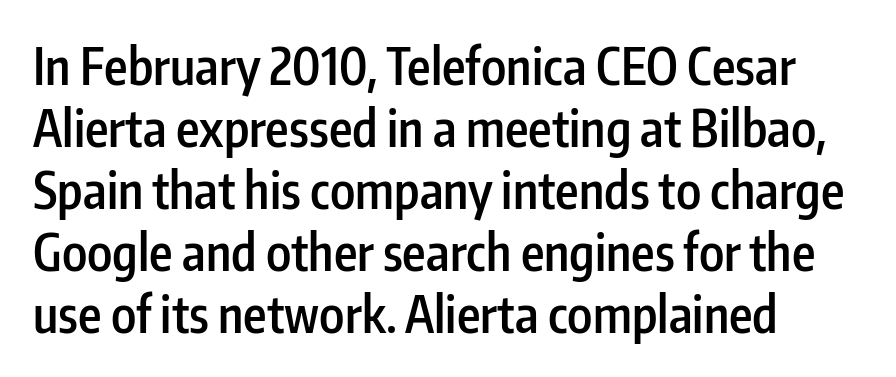
Is this a sans? Yes — the strokes have no serifs. Typesetter's note: demi weight, one step under bold. Style check: upright. Look at the tracking — it's just the regular setting, nothing added. Here the designer chose a conventional face with non-uniform glyph widths. Caption: multi-line text, flush left, ragged right.
